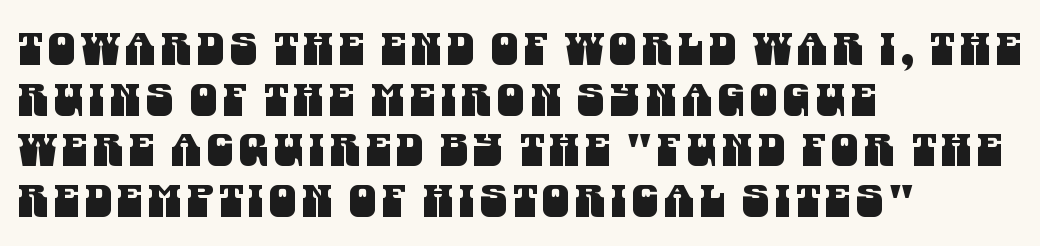
Q: Is the typeface a serif or a sans-serif typeface? A: Sans-serif.
Q: Is the text underlined? A: No.
Q: How is the paragraph aligned? A: Left-aligned.
Q: Is the spacing between lines tight, normal or loose? A: Tight.
Q: Width (condensed, normal, or wide)? A: Condensed.
Q: Stroke contrast? A: Medium.
Q: x-height? A: Large.
Q: Monospaced? A: No.
